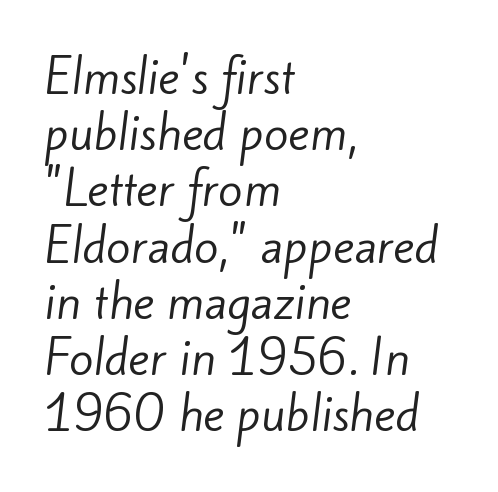
{"serif": "no", "bold": "no", "weight": "regular", "width": "normal", "stroke_contrast": "low", "x_height": "small", "monospaced": "no", "underline": "no", "align": "left", "line_spacing": "normal", "line_spacing_ratio": 1.25, "letter_spacing": "normal", "letter_spacing_em": 0.0, "glyph_px": 45}
